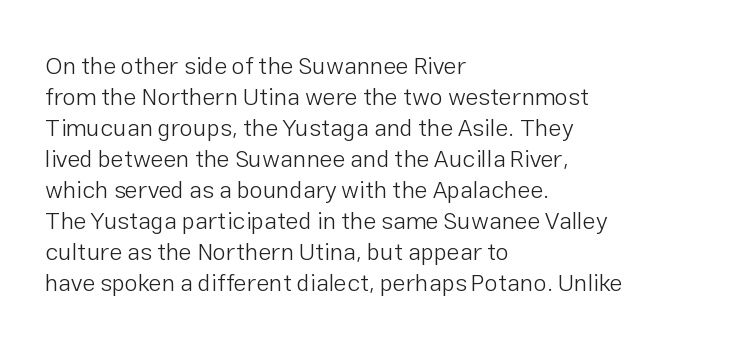
{"italic": "no", "bold": "no", "underline": "no", "align": "left", "line_spacing": "normal", "line_spacing_ratio": 1.29, "letter_spacing": "normal", "letter_spacing_em": 0.0, "glyph_px": 24}
